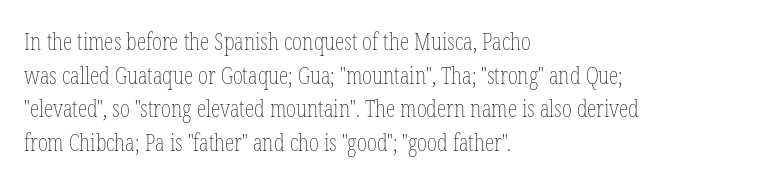
The image shows 24 px text type, upright; set left-aligned, normal line spacing (1.4x), normal letter spacing, not underlined.
